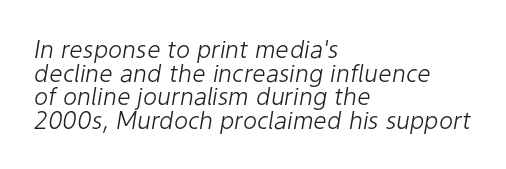
Q: Is the text bold? A: No.
Q: Is the text italic (slanted)? A: Yes, it leans right by about 9 degrees.
Q: Is the text underlined? A: No.
Q: How is the paragraph aligned? A: Left-aligned.
Q: Is the spacing between letters normal or unusually wide? A: Normal.
Q: Is the spacing between lines tight, normal or loose? A: Tight.
